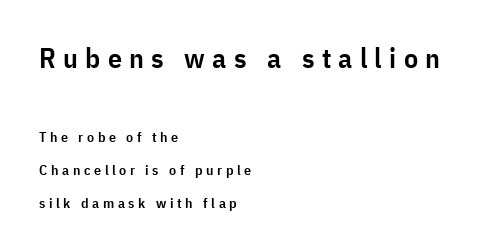
The face used here is proportionally spaced, like ordinary book or web type. A fair bit of extra ink — the face is semibold, not bold. The letterforms stand isolated, each surrounded by extra space. Each new line begins a long way beneath the previous one. In terms of letterform style, serifs are entirely absent. Visually, the top section dominates because its glyphs are scaled up.
